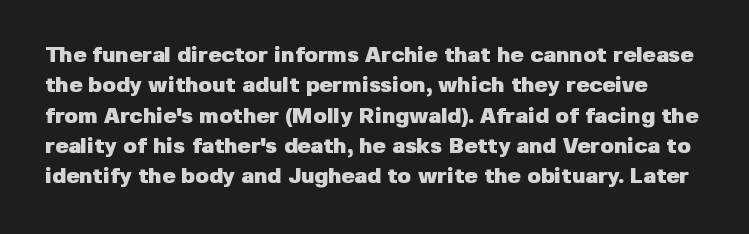
As a designer I'd log this as weight 700, bold. The passage shown stacks its lines at a standard gap. Only glyphs here, with clear space below each row. The specimen reads as upright at a glance.
